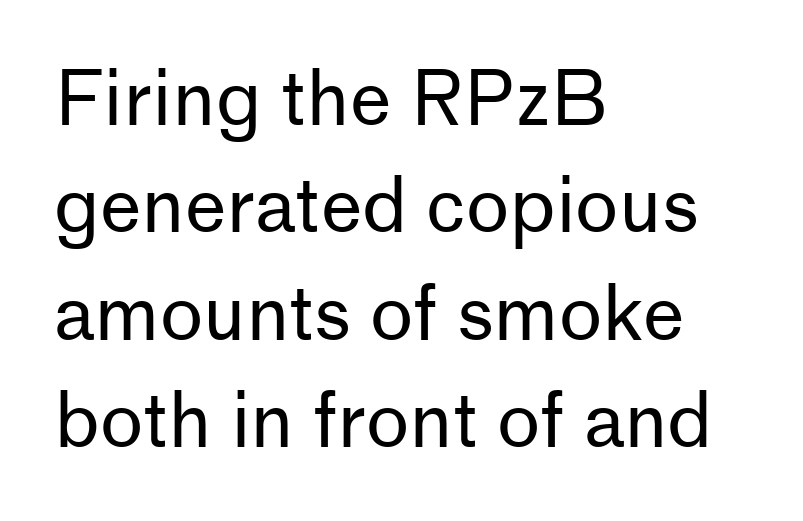
Nope, no serifs anywhere on these letters. These lines are rendered in a variable-pitch font. The paragraph shown leans on its left margin. Nothing unusual about the tracking: characters are spaced as the font intends. Summary of vertical rhythm: regular, with standard interline spacing. If you drew a line through each stem, it would be perfectly vertical.
